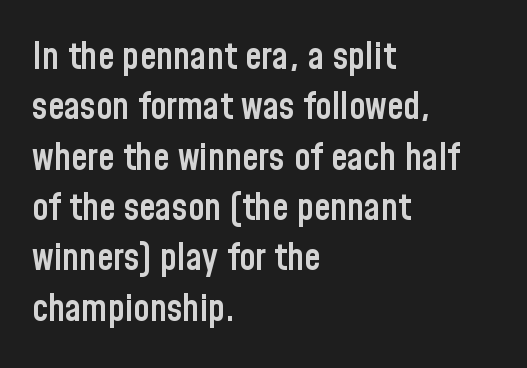
{"serif": "no", "italic": "no", "bold": "semi", "weight": "semibold", "width": "condensed", "stroke_contrast": "low", "x_height": "medium", "monospaced": "no", "underline": "no", "align": "left", "line_spacing": "normal", "line_spacing_ratio": 1.36, "letter_spacing": "normal", "letter_spacing_em": 0.0, "glyph_px": 37}
